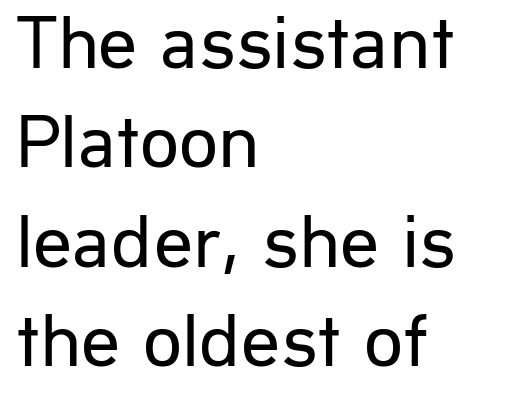
The image shows 77 px regular-weight sans-serif type, upright; set left-aligned, normal line spacing (1.29x), normal letter spacing, not underlined; low stroke contrast and a medium x-height.
